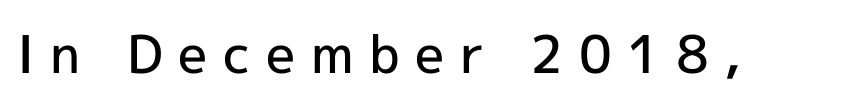
Q: Is the text bold? A: Semi-bold.
Q: Is the text italic (slanted)? A: No, it is upright.
Q: Is the typeface a serif or a sans-serif typeface? A: Sans-serif.
Q: Is the text underlined? A: No.
Q: Is the spacing between letters normal or unusually wide? A: Unusually wide.
Q: Width (condensed, normal, or wide)? A: Normal.
Q: x-height? A: Medium.
Q: Monospaced? A: No.
